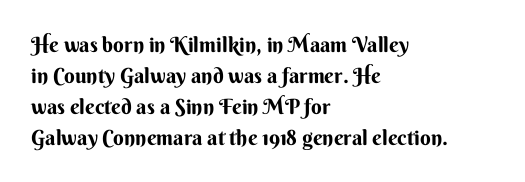
Q: Is the text bold? A: Yes.
Q: Is the text italic (slanted)? A: No, it is upright.
Q: Is the text underlined? A: No.
Q: How is the paragraph aligned? A: Left-aligned.
Q: Is the spacing between letters normal or unusually wide? A: Normal.
Q: Is the spacing between lines tight, normal or loose? A: Normal.
